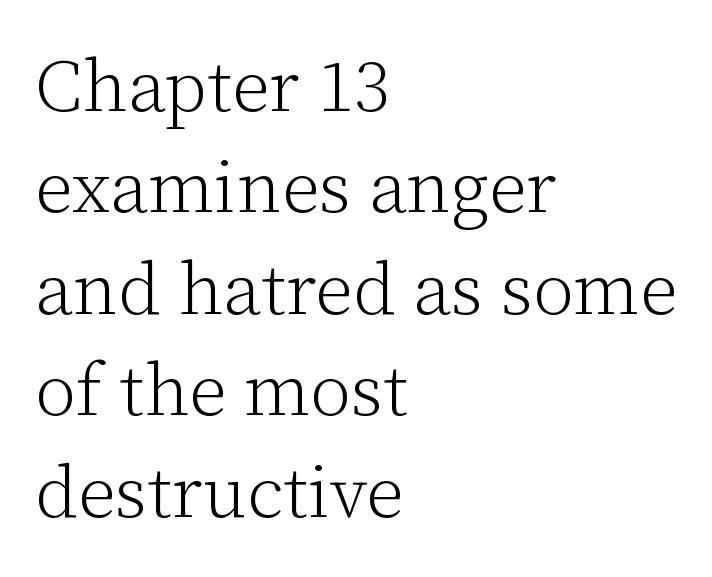
The image shows 73 px light serif type, upright; set left-aligned, normal line spacing (1.39x), normal letter spacing, not underlined; low stroke contrast and a medium x-height.
